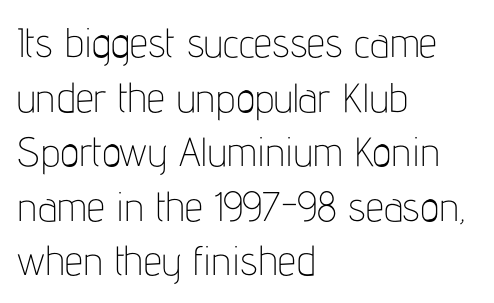
Does the lettering tilt? It doesn't — this is upright. Each stroke keeps to a modest, everyday thickness or less. Notice how the passage keeps a crisp vertical edge on the left only. Varying glyph widths throughout — classic text-font behaviour. Check the space under the baseline: it is left empty.
